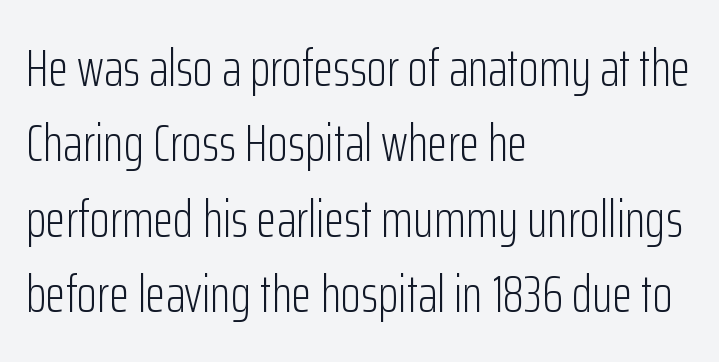
Q: Is the text bold? A: No.
Q: Is the text italic (slanted)? A: No, it is upright.
Q: Is the typeface a serif or a sans-serif typeface? A: Sans-serif.
Q: Is the text underlined? A: No.
Q: How is the paragraph aligned? A: Left-aligned.
Q: Is the spacing between letters normal or unusually wide? A: Normal.
Q: Is the spacing between lines tight, normal or loose? A: Normal.
Q: Width (condensed, normal, or wide)? A: Condensed.
Q: Stroke contrast? A: Low.
Q: x-height? A: Medium.
Q: Monospaced? A: No.
